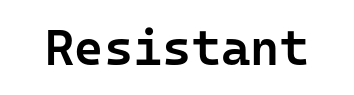
No word sits above an underline. Is this a fixed-width face? Yes — each glyph sits in an identical cell. The specimen reads as upright at a glance. Unlike a traditional serif, this face leaves its strokes unadorned. Caption: standard tracking, unaltered. Weight: semibold (demi).
